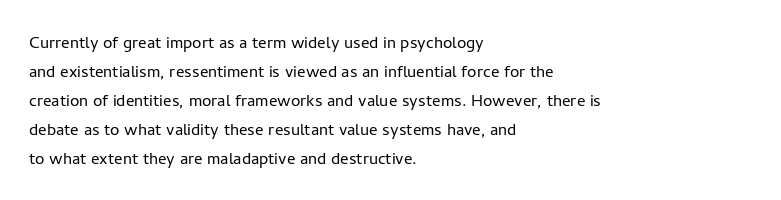
Q: Is the text bold? A: No.
Q: Is the text italic (slanted)? A: No, it is upright.
Q: Is the text underlined? A: No.
Q: How is the paragraph aligned? A: Left-aligned.
Q: Is the spacing between letters normal or unusually wide? A: Normal.
Q: Is the spacing between lines tight, normal or loose? A: Normal.
